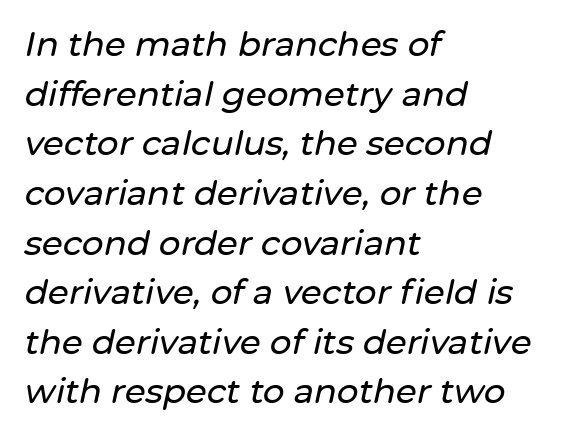
The image shows 34 px text type, italic (leaning right); set left-aligned, normal line spacing (1.46x), normal letter spacing, not underlined; low stroke contrast and a medium x-height.
